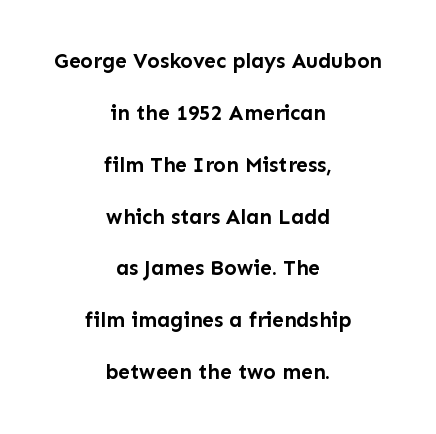
Q: Is the text bold? A: Yes.
Q: Is the text italic (slanted)? A: No, it is upright.
Q: Is the text underlined? A: No.
Q: How is the paragraph aligned? A: Centered.
Q: Is the spacing between letters normal or unusually wide? A: Normal.
Q: Is the spacing between lines tight, normal or loose? A: Loose.
